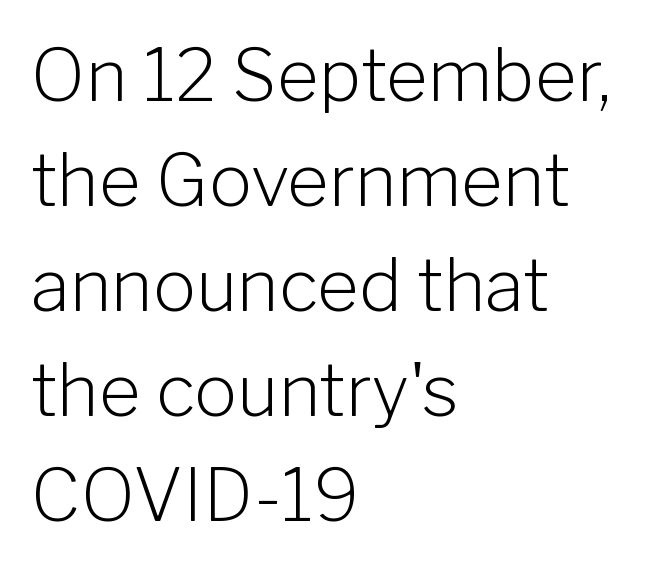
Q: Is the text bold? A: No.
Q: Is the text italic (slanted)? A: No, it is upright.
Q: Is the typeface a serif or a sans-serif typeface? A: Sans-serif.
Q: Is the text underlined? A: No.
Q: How is the paragraph aligned? A: Left-aligned.
Q: Is the spacing between letters normal or unusually wide? A: Normal.
Q: Is the spacing between lines tight, normal or loose? A: Normal.
Q: Width (condensed, normal, or wide)? A: Normal.
Q: Stroke contrast? A: Low.
Q: x-height? A: Medium.
Q: Monospaced? A: No.
